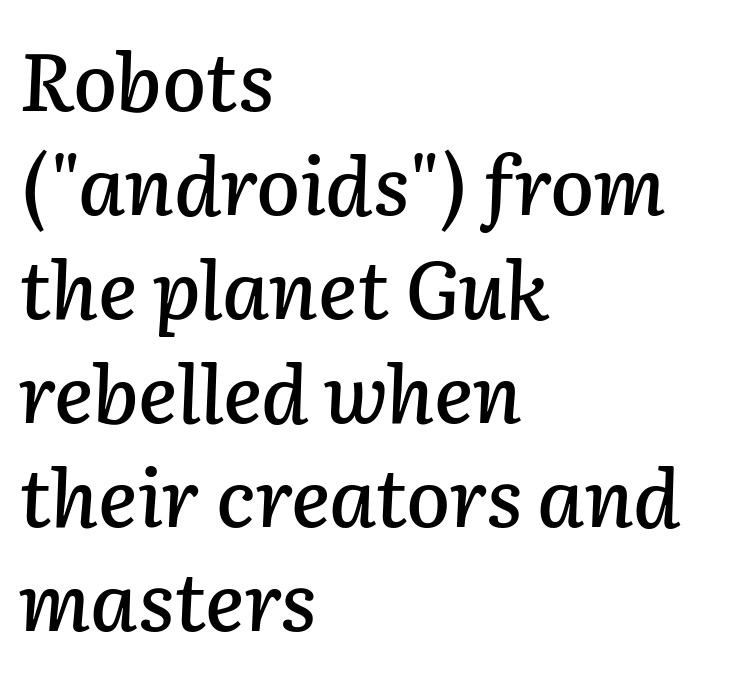
Slanted lettering throughout. Layout note: lines flush left. Spacing verdict: proportional, widths tailored to each character. A clean baseline with only descenders dipping below it. This sample uses plain, unmodified letter spacing. Notice how descenders clear the ascenders below comfortably — that's standard leading.
